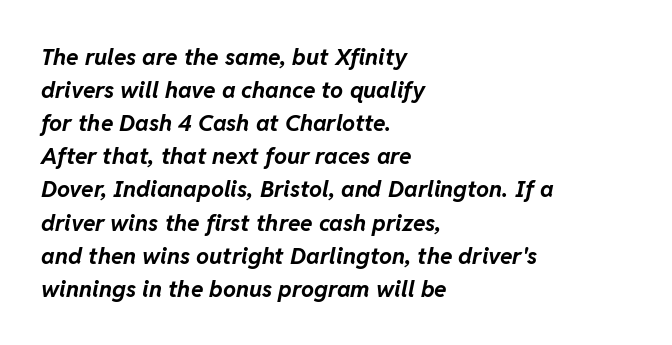
Q: Is the text bold? A: Yes.
Q: Is the text italic (slanted)? A: Yes, it leans right by about 11 degrees.
Q: Is the text underlined? A: No.
Q: How is the paragraph aligned? A: Left-aligned.
Q: Is the spacing between letters normal or unusually wide? A: Normal.
Q: Is the spacing between lines tight, normal or loose? A: Normal.
